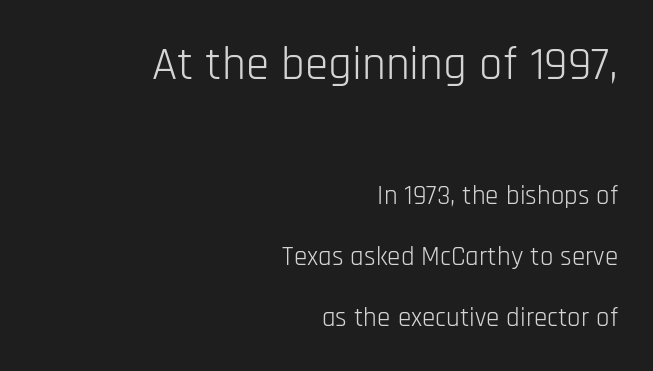
The image shows 47 px light, condensed sans-serif type, upright; set right-aligned, loose line spacing (2.25x), normal letter spacing, not underlined; the first (top) block is 1.74x larger; low stroke contrast and a large x-height.
